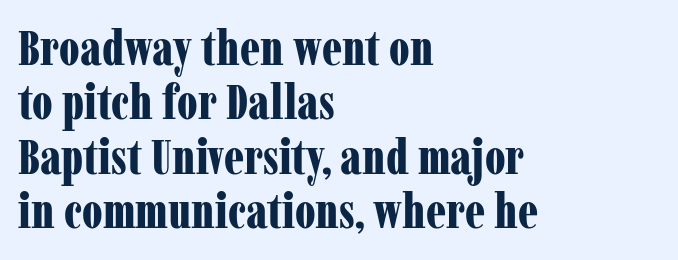
In terms of weight, the rendering is a true, heavy bold. Unmarked baselines from the first word to the last. This is the regular roman posture of the typeface. The rendering uses natural spacing where letterforms have individual widths. The rendering shows small feet on the letterforms — a serif design. A student would call this left alignment; a typographer would say flush left, rag right.
